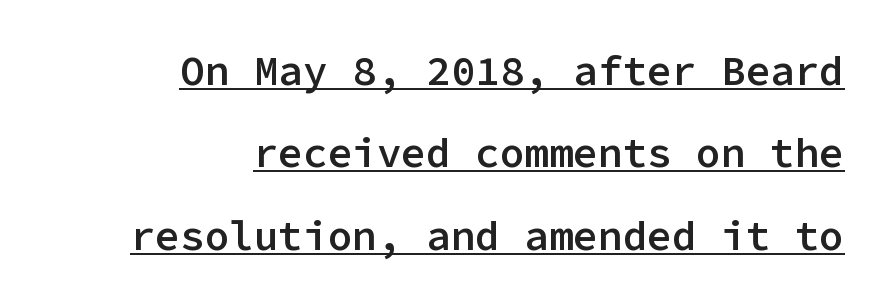
Typographic density is moderately raised because the face is semibold. Observe the ordinary spacing: letters are neighbours, not strangers. The block of text is sparse from top to bottom, with ample space between rows. Alignment: flush right.
